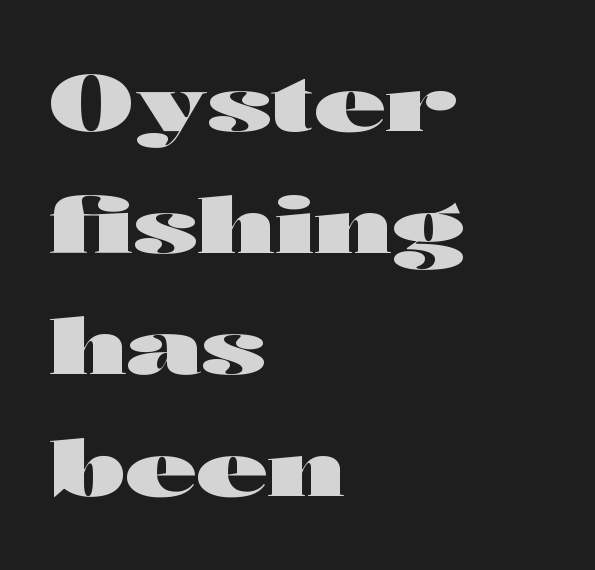
The strip under each line holds only bare page. The line-height multiplier appears to be the usual default. A classic flush-left, rag-right setting is used for this passage. There is no visible air inserted between adjacent glyphs.
